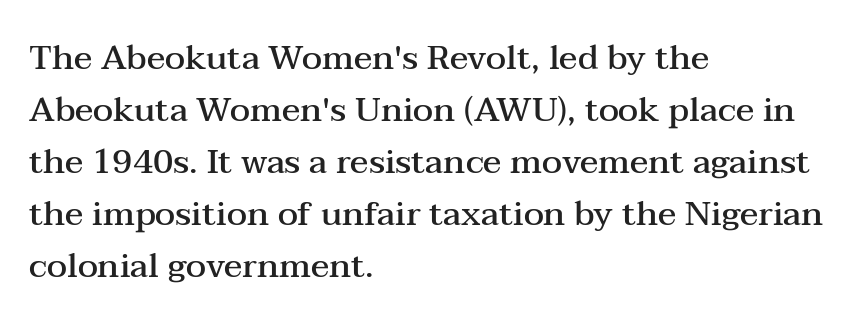
The image shows 34 px semibold, wide serif type, upright; set left-aligned, normal line spacing (1.53x), normal letter spacing, not underlined; medium stroke contrast and a medium x-height.
